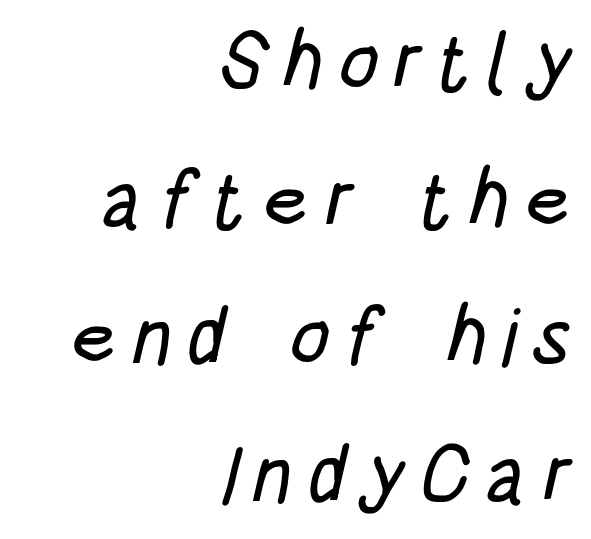
One-word summary of the alignment: right. Anything drawn beneath the words? Only blank space. Looks like regular typesetting: each glyph gets only the width it needs. The text was rendered using a sans face with plain stroke endings.
